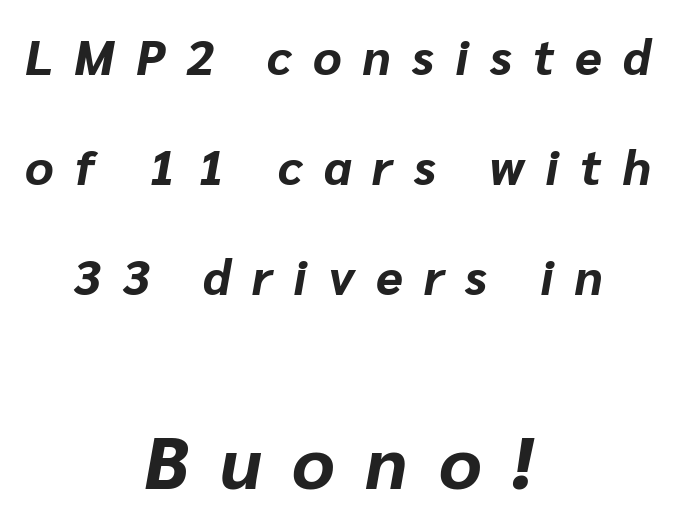
The image shows 73 px bold type, italic (leaning right); set centered, loose line spacing (2.25x), unusually wide letter spacing (+0.43 em), not underlined; the second (bottom) block is 1.49x larger; low stroke contrast and a medium x-height.
